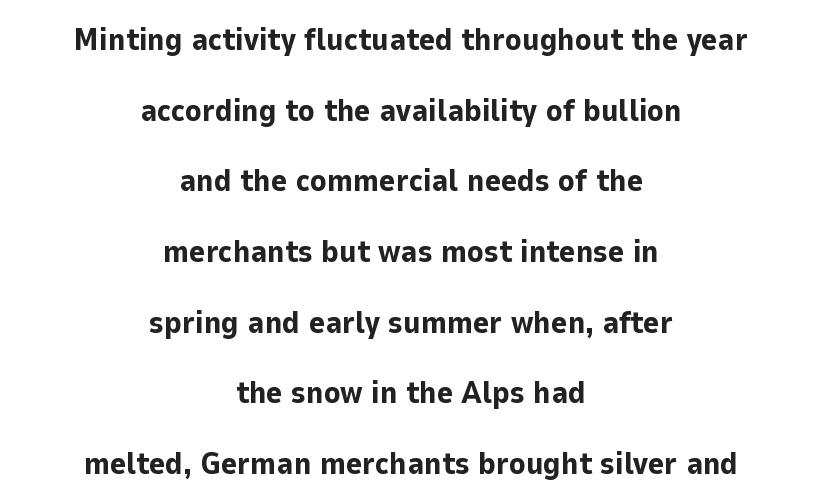
The image shows 31 px bold sans-serif type, upright; set centered, loose line spacing (2.28x), normal letter spacing, not underlined; low stroke contrast and a medium x-height.
